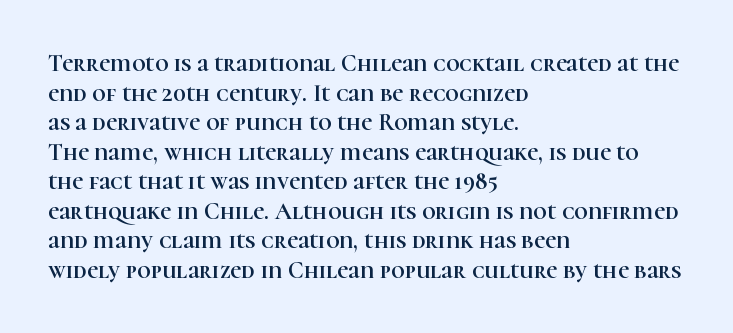
Q: Is the text italic (slanted)? A: No, it is upright.
Q: Is the text underlined? A: No.
Q: How is the paragraph aligned? A: Left-aligned.
Q: Is the spacing between letters normal or unusually wide? A: Normal.
